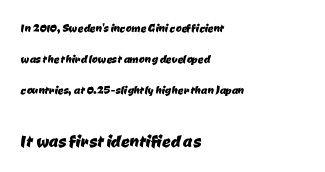
Tracking here is standard; glyphs follow each other at the usual distance. Descenders are the only things crossing below the line. This sample is left-justified, so line endings fall wherever the words run out. This layout puts the modest block above and the oversized block below. The vertical gap from one line to the next is large.
